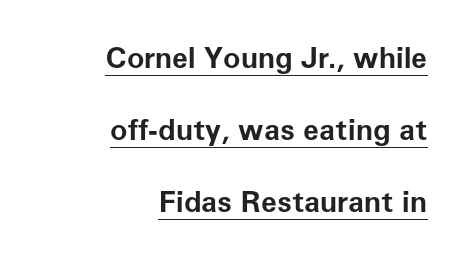
{"serif": "no", "italic": "no", "bold": "yes", "weight": "bold", "width": "normal", "stroke_contrast": "low", "x_height": "medium", "monospaced": "no", "underline": "yes", "align": "right", "line_spacing": "loose", "line_spacing_ratio": 2.49, "letter_spacing": "normal", "letter_spacing_em": 0.0, "glyph_px": 29}
